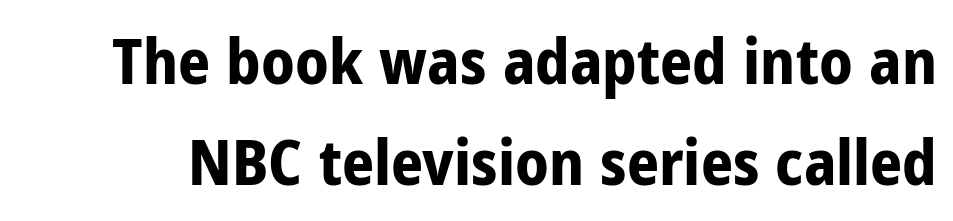
The image shows 63 px bold, condensed sans-serif type, upright; set normal line spacing (1.61x), normal letter spacing, not underlined; low stroke contrast and a medium x-height.
